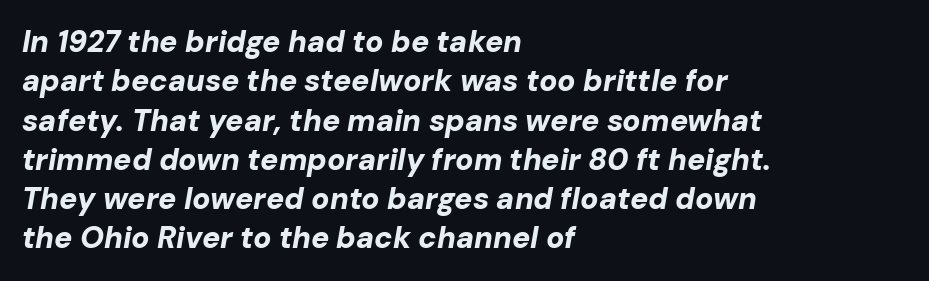
Words appear dense and cohesive because spacing is normal. Varying glyph widths throughout — classic text-font behaviour. Interline gaps are of average width in this sample. The space directly below the letters is spotless. The axis of the letterforms is tilted away from vertical.
